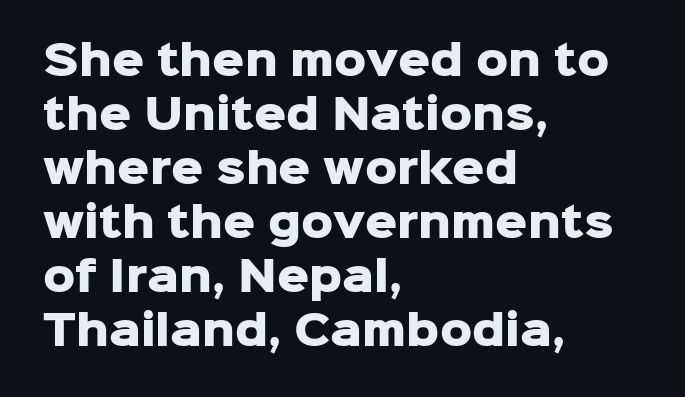
{"serif": "no", "italic": "no", "bold": "yes", "weight": "heavy", "width": "normal", "stroke_contrast": "low", "x_height": "medium", "monospaced": "no", "underline": "no", "align": "left", "line_spacing": "normal", "line_spacing_ratio": 1.35, "letter_spacing": "normal", "letter_spacing_em": 0.0, "glyph_px": 40}
